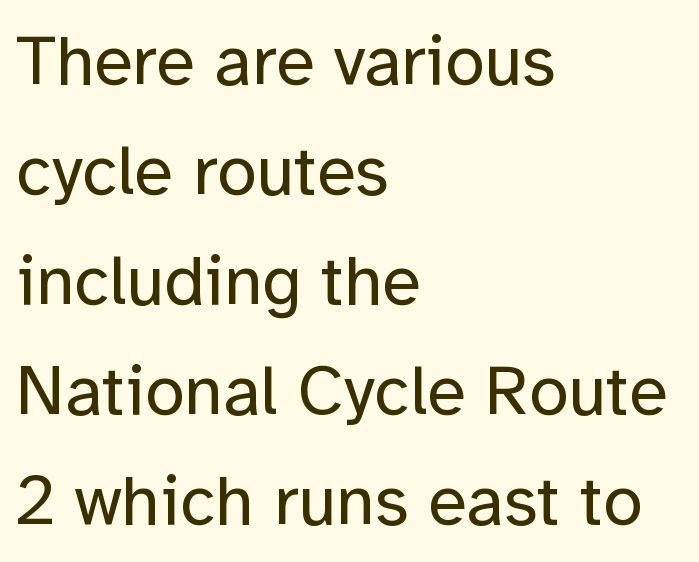
Leading matches the norm, producing a regular column. The area under the type is left untouched. Posture: vertical. Observe the absence of serifs on each vertical stroke in this sample. Does the copy run flush right? No — it runs flush left.
